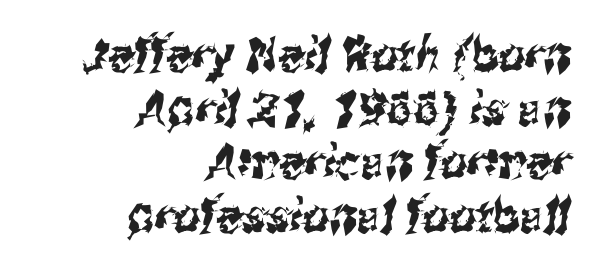
{"serif": "no", "width": "condensed", "stroke_contrast": "medium", "x_height": "medium", "monospaced": "no", "underline": "no", "align": "right", "line_spacing": "tight", "line_spacing_ratio": 1.14, "letter_spacing": "normal", "letter_spacing_em": 0.0, "glyph_px": 47}
